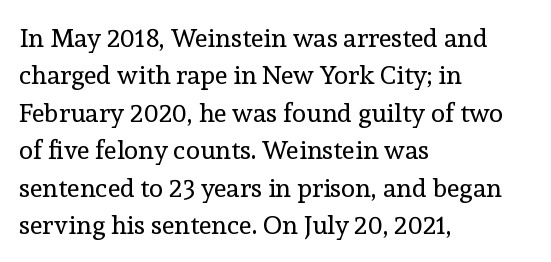
The image shows 26 px text type, upright; set left-aligned, normal line spacing (1.44x), normal letter spacing, not underlined.
